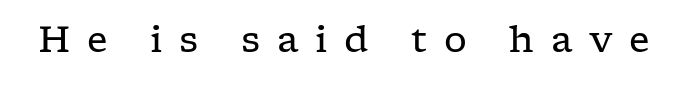
{"serif": "yes", "italic": "no", "bold": "no", "weight": "regular", "width": "wide", "stroke_contrast": "low", "x_height": "medium", "monospaced": "no", "underline": "no", "letter_spacing": "wide", "letter_spacing_em": 0.46, "glyph_px": 36}
